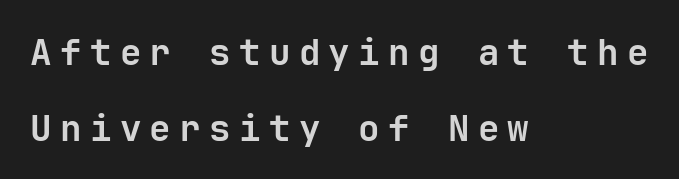
The words here are not underlined. Notice how the passage keeps a crisp vertical edge on the left only. Does the leading feel generous? Absolutely, it's lavish. This rendering employs a face without finishing strokes, i.e., a sans-serif.
